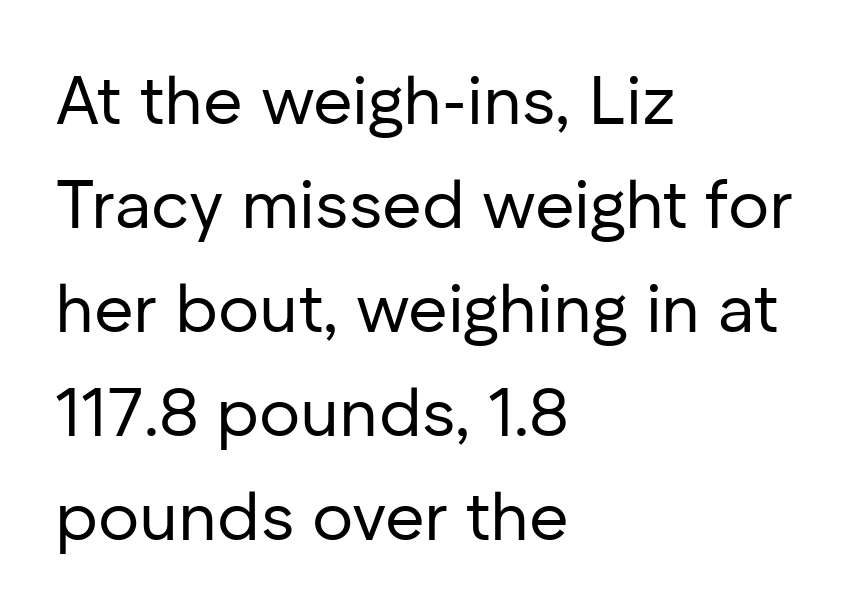
The image shows 68 px regular-weight sans-serif type, upright; set left-aligned, normal line spacing (1.53x), normal letter spacing, not underlined; low stroke contrast and a medium x-height.
